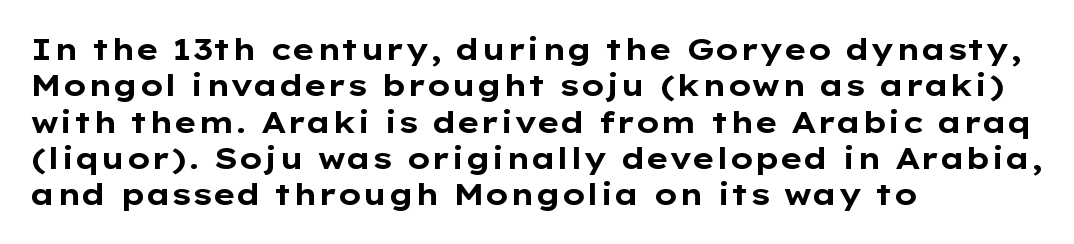
The image shows 30 px bold, wide sans-serif type, upright; set left-aligned, line spacing 1.21x, normal letter spacing, not underlined; low stroke contrast and a medium x-height.
